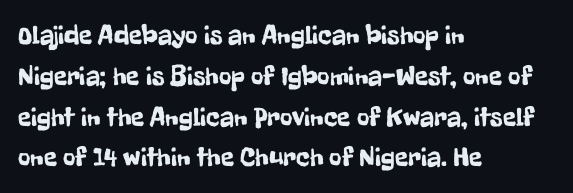
The typography opts for an upright posture over an oblique one. Descenders hang freely into open space. The rag falls on the right side of this text block. No extra tracking has been applied to these lines. Does the leading feel generous? No, just average.
